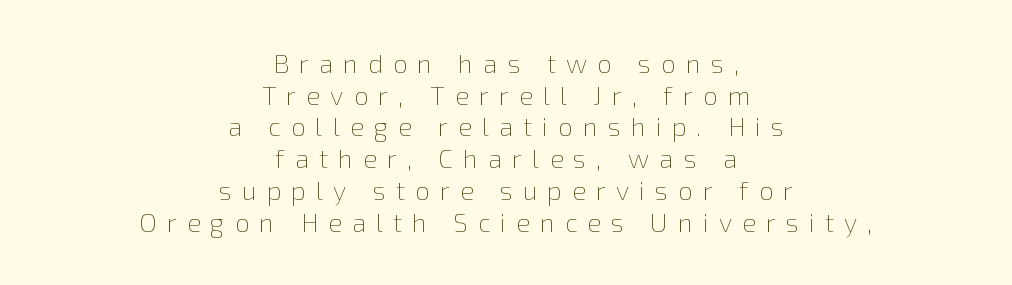
The image shows 26 px text type, upright; set centered, line spacing 1.22x, unusually wide letter spacing (+0.39 em), not underlined.
